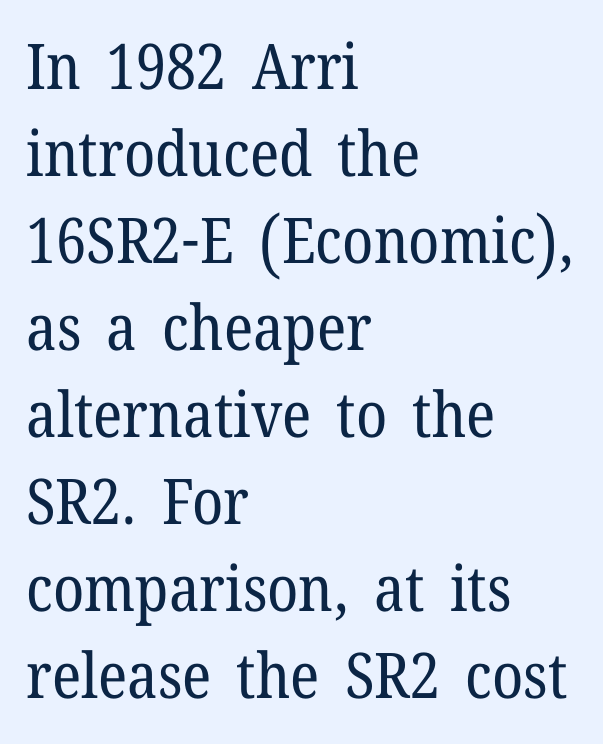
{"serif": "yes", "italic": "no", "bold": "no", "weight": "regular", "width": "normal", "stroke_contrast": "low", "x_height": "medium", "monospaced": "no", "underline": "no", "align": "left", "line_spacing": "normal", "line_spacing_ratio": 1.38, "letter_spacing": "normal", "letter_spacing_em": 0.0, "glyph_px": 63}
